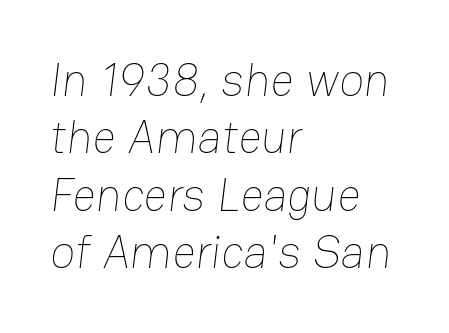
The image shows 46 px thin type; set left-aligned, normal line spacing (1.25x), normal letter spacing, not underlined; low stroke contrast and a medium x-height.
